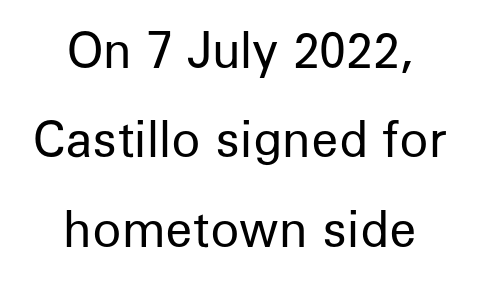
{"serif": "no", "italic": "no", "bold": "no", "weight": "regular", "width": "normal", "stroke_contrast": "low", "x_height": "medium", "monospaced": "no", "underline": "no", "align": "center", "line_spacing_ratio": 1.86, "letter_spacing": "normal", "letter_spacing_em": 0.0, "glyph_px": 48}
